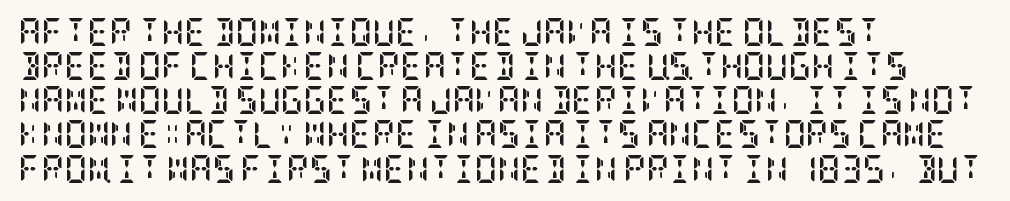
Q: Is the text bold? A: Yes.
Q: Is the text italic (slanted)? A: No, it is upright.
Q: Is the typeface a serif or a sans-serif typeface? A: Serif.
Q: Is the text underlined? A: No.
Q: How is the paragraph aligned? A: Left-aligned.
Q: Is the spacing between letters normal or unusually wide? A: Normal.
Q: Width (condensed, normal, or wide)? A: Condensed.
Q: Stroke contrast? A: Low.
Q: x-height? A: Large.
